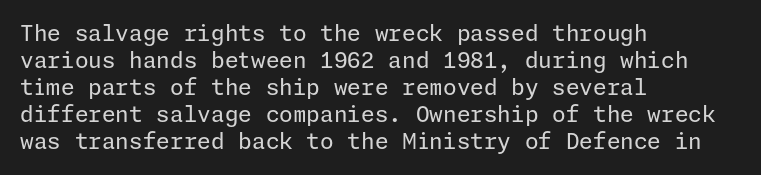
{"italic": "no", "bold": "no", "underline": "no", "align": "left", "line_spacing_ratio": 1.23, "letter_spacing": "normal", "letter_spacing_em": 0.0, "glyph_px": 22}
